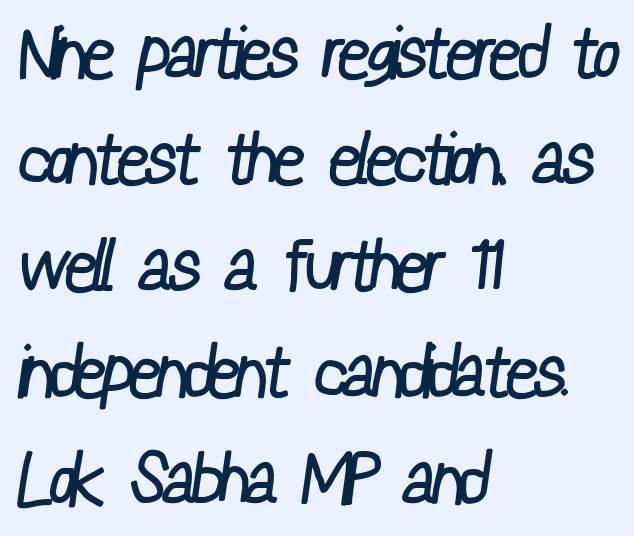
{"serif": "no", "bold": "no", "weight": "regular", "width": "condensed", "stroke_contrast": "low", "x_height": "medium", "monospaced": "no", "underline": "no", "align": "left", "line_spacing": "normal", "line_spacing_ratio": 1.5, "letter_spacing": "normal", "letter_spacing_em": 0.0, "glyph_px": 71}
